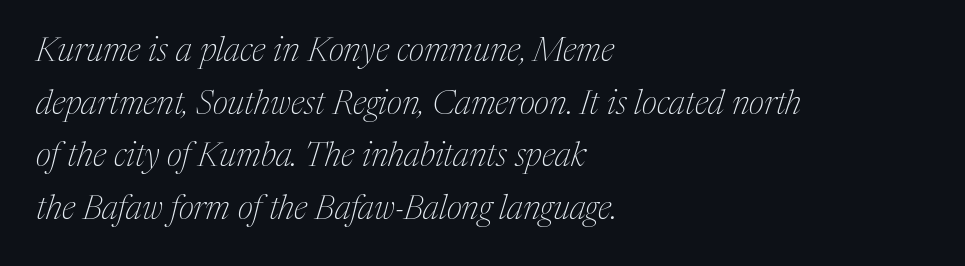
Anything drawn beneath the words? Only blank space. Leading: standard. The rendering uses natural spacing where letterforms have individual widths. You can tell it's italic because the verticals aren't actually vertical. Font category for this specimen: serif.
